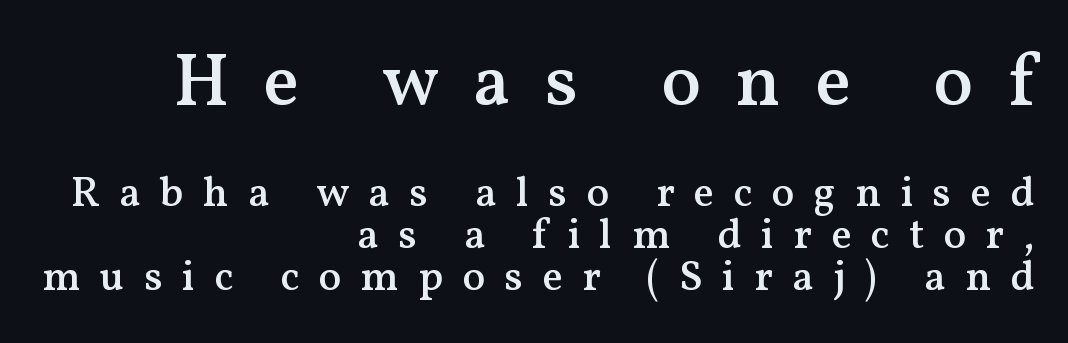
Q: Is the text bold? A: Semi-bold.
Q: Is the text italic (slanted)? A: No, it is upright.
Q: Is the typeface a serif or a sans-serif typeface? A: Serif.
Q: Is the text underlined? A: No.
Q: How is the paragraph aligned? A: Right-aligned.
Q: Is the spacing between letters normal or unusually wide? A: Unusually wide.
Q: Is the spacing between lines tight, normal or loose? A: Tight.
Q: Which block of text is set in a larger size, the first (top) or the second (bottom)? A: The first (top) one.
Q: Width (condensed, normal, or wide)? A: Normal.
Q: Stroke contrast? A: Medium.
Q: x-height? A: Medium.
Q: Monospaced? A: No.
